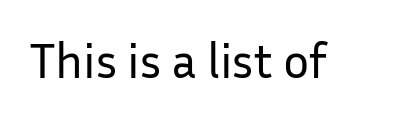
{"serif": "no", "italic": "no", "bold": "no", "weight": "regular", "width": "normal", "stroke_contrast": "low", "x_height": "medium", "monospaced": "no", "underline": "no", "letter_spacing": "normal", "letter_spacing_em": 0.0, "glyph_px": 49}
